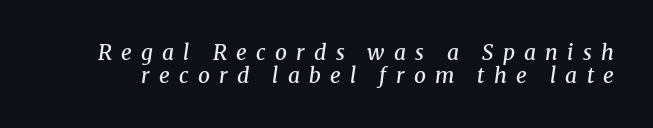
Typesetter's note: demi weight, one step under bold. Check the space under the baseline: it is left empty. Each new line begins almost immediately beneath the previous one. A typesetter would call this heavily tracked-out type. Is the type slanted? Yes — the strokes lean at a clear angle.
